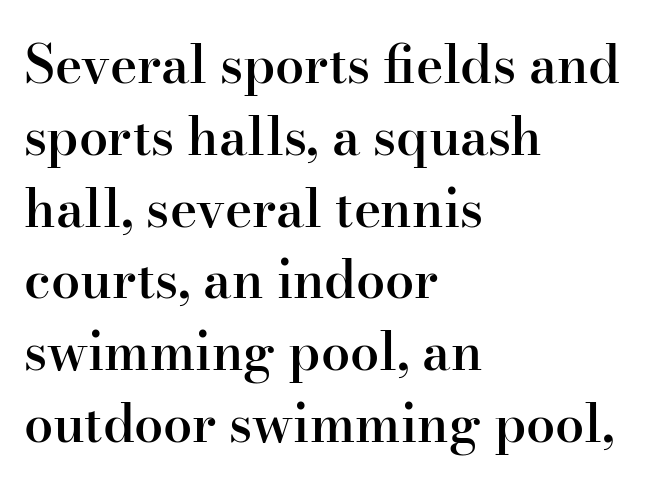
Do the characters align in a grid? No, the font is proportional. These lines are composed in type with serifs. The lettering stays uniformly vertical, giving the passage a roman look. Between one letter and the next there's only the usual sliver of space. Descender tails drop into unmarked territory. Horizontal bands of white between lines are of average thickness.
